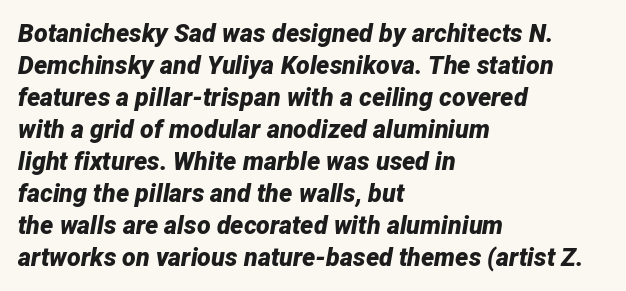
Q: Is the text bold? A: Yes.
Q: Is the text italic (slanted)? A: Yes, it leans right by about 12 degrees.
Q: Is the text underlined? A: No.
Q: How is the paragraph aligned? A: Left-aligned.
Q: Is the spacing between letters normal or unusually wide? A: Normal.
Q: Is the spacing between lines tight, normal or loose? A: Normal.
